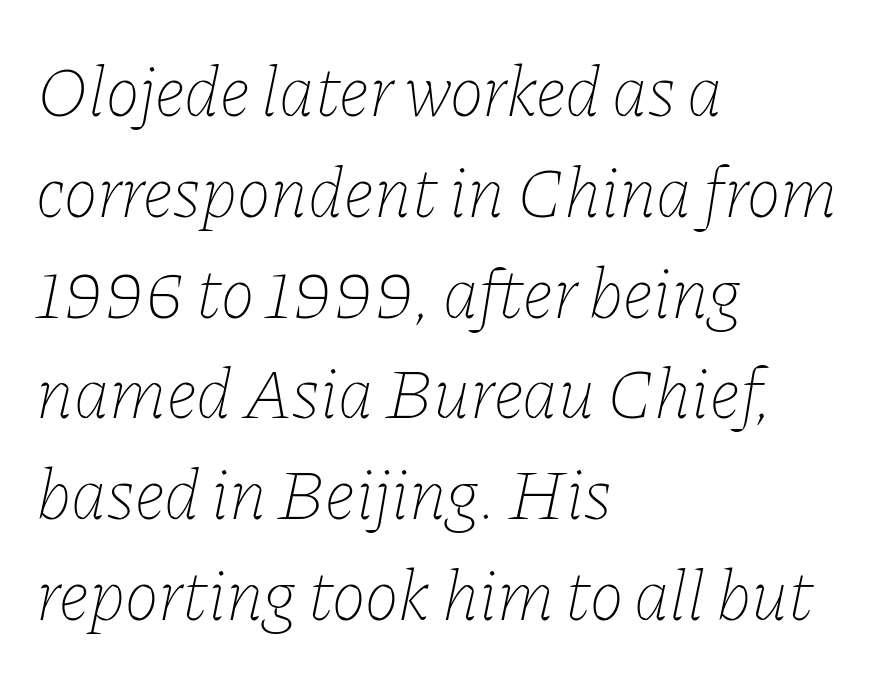
Q: Is the text bold? A: No.
Q: Is the text italic (slanted)? A: Yes, it leans right by about 11 degrees.
Q: Is the text underlined? A: No.
Q: How is the paragraph aligned? A: Left-aligned.
Q: Is the spacing between letters normal or unusually wide? A: Normal.
Q: Is the spacing between lines tight, normal or loose? A: Normal.
Q: Width (condensed, normal, or wide)? A: Normal.
Q: Stroke contrast? A: Low.
Q: x-height? A: Medium.
Q: Monospaced? A: No.
